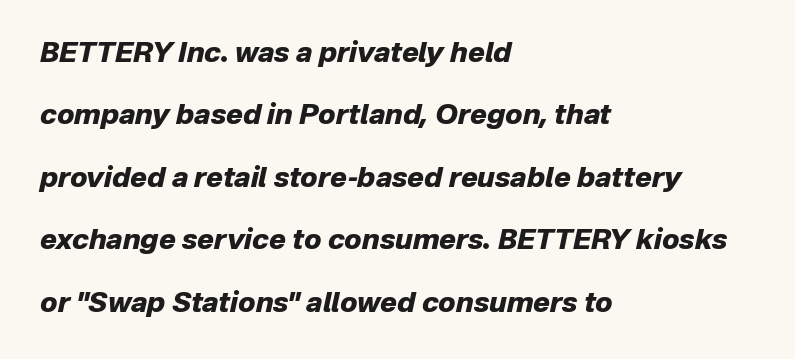
The image shows 28 px heavy type, italic (leaning right); set left-aligned, loose line spacing (2.23x), normal letter spacing, not underlined; low stroke contrast and a medium x-height.
